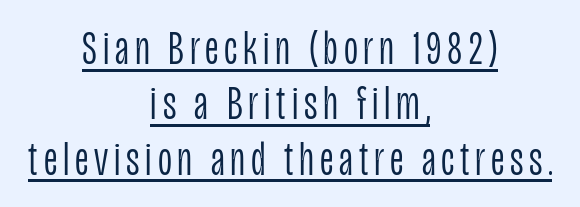
{"serif": "no", "italic": "no", "bold": "no", "weight": "light", "width": "condensed", "stroke_contrast": "low", "x_height": "large", "monospaced": "no", "underline": "yes", "align": "center", "line_spacing": "tight", "line_spacing_ratio": 1.13, "glyph_px": 49}
